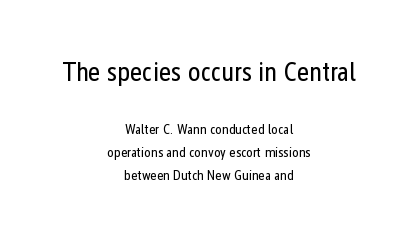
Has an underline been added? It has not. The gaps between neighbouring characters are ordinary and unremarkable. Upright lettering throughout. Size contrast runs from large at the top to small at the bottom. The passage is arranged like a title page — every line centered.
